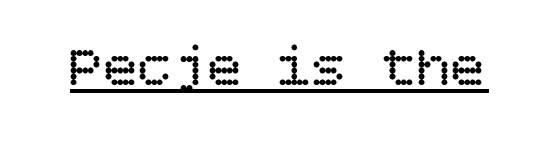
Q: Is the text bold? A: No.
Q: Is the text italic (slanted)? A: No, it is upright.
Q: Is the text underlined? A: Yes.
Q: Is the spacing between letters normal or unusually wide? A: Normal.
Q: Width (condensed, normal, or wide)? A: Normal.
Q: Stroke contrast? A: Low.
Q: x-height? A: Large.
